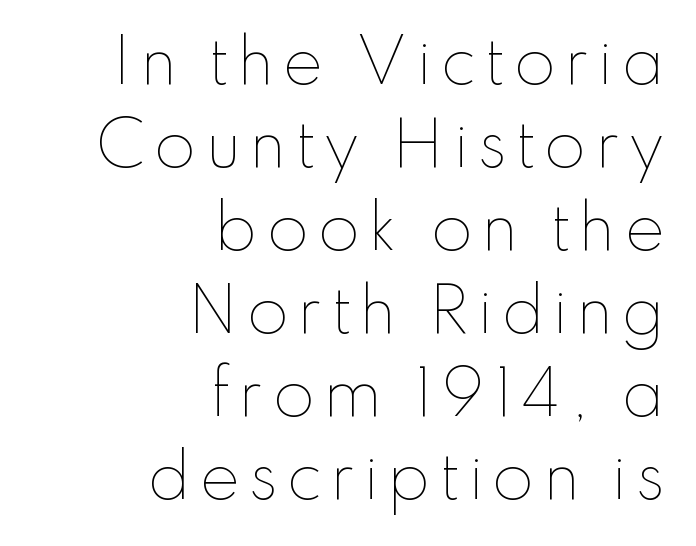
Q: Is the text bold? A: No.
Q: Is the text italic (slanted)? A: No, it is upright.
Q: Is the text underlined? A: No.
Q: How is the paragraph aligned? A: Right-aligned.
Q: Is the spacing between lines tight, normal or loose? A: Normal.
Q: Width (condensed, normal, or wide)? A: Normal.
Q: Stroke contrast? A: Low.
Q: x-height? A: Small.
Q: Monospaced? A: No.
